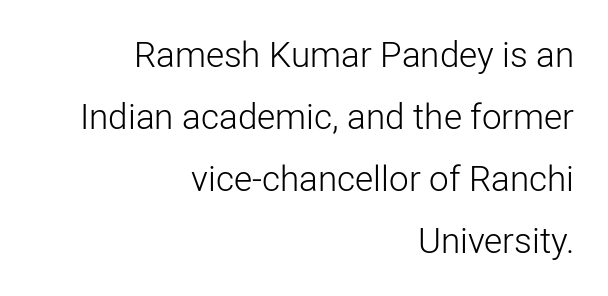
Reading down the block, your eye finds every line finishing at a fixed right position. Tracking value appears to be zero — textbook default spacing. Each letter's strokes conclude bluntly, with no projecting serifs. The face used here is proportionally spaced, like ordinary book or web type. Weight: not bold — regular or lighter.
